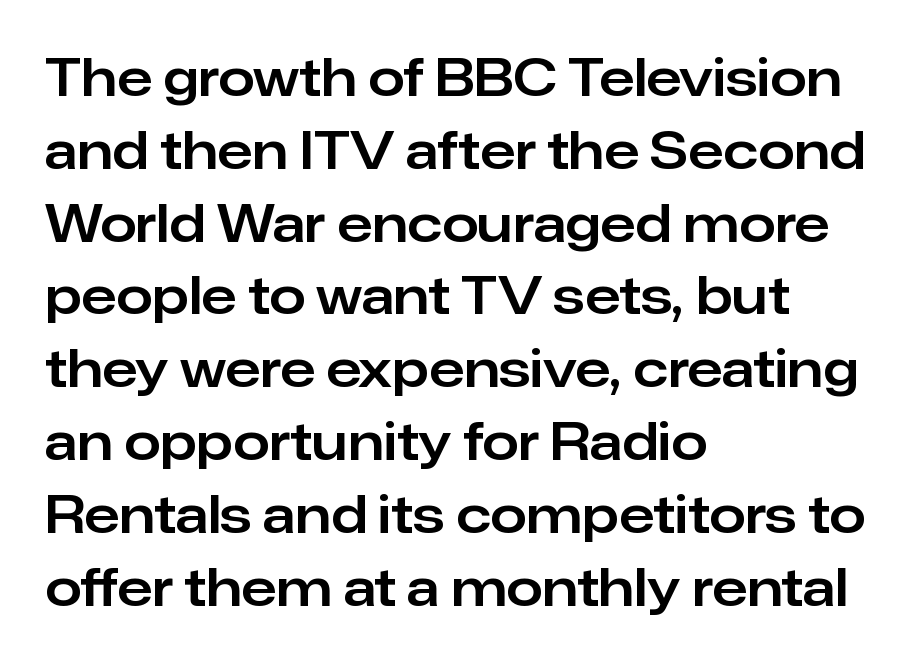
The designer left line spacing at the default. Stroke terminals: plain, sans-serif. This is roman type, the default non-slanted kind. The words here are not underlined. Line starts are locked; line ends wander. A typesetter would call this proportional, since set widths differ per character.
